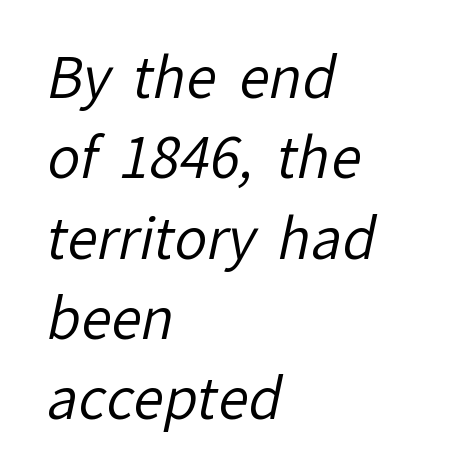
The image shows 55 px regular-weight sans-serif type; set left-aligned, normal line spacing (1.46x), normal letter spacing, not underlined; low stroke contrast and a medium x-height.
